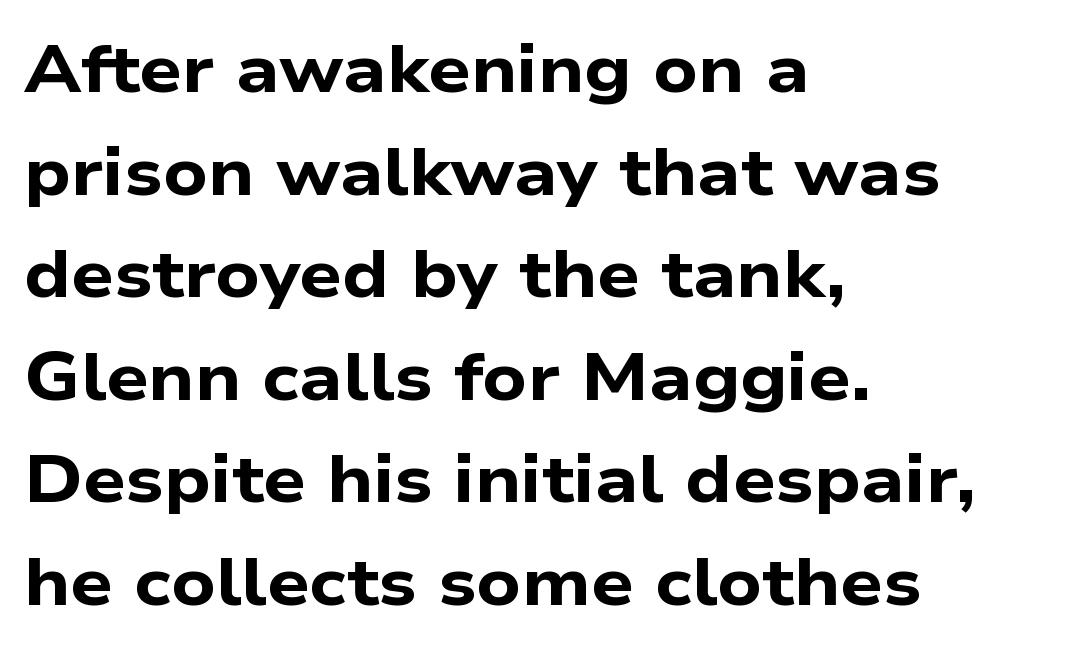
{"serif": "no", "bold": "yes", "weight": "bold", "width": "wide", "stroke_contrast": "low", "x_height": "medium", "monospaced": "no", "underline": "no", "align": "left", "line_spacing": "normal", "line_spacing_ratio": 1.53, "letter_spacing": "normal", "letter_spacing_em": 0.0, "glyph_px": 67}
